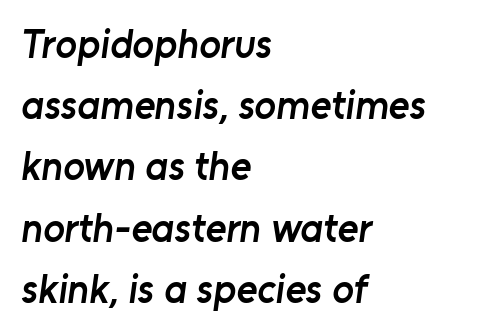
The image shows 40 px semibold sans-serif type; set left-aligned, normal line spacing (1.53x), normal letter spacing, not underlined; low stroke contrast and a medium x-height.
